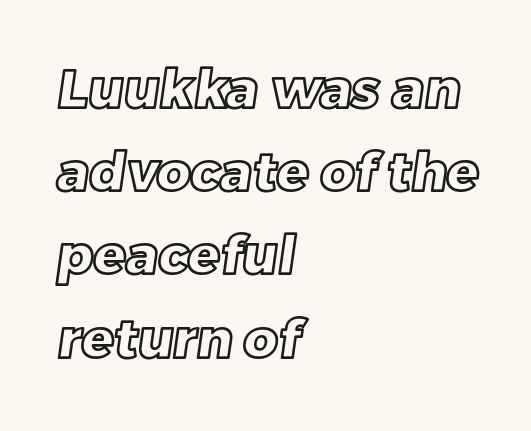
{"width": "normal", "x_height": "large", "monospaced": "no", "underline": "no", "align": "left", "line_spacing": "normal", "line_spacing_ratio": 1.57, "letter_spacing": "normal", "letter_spacing_em": 0.0, "glyph_px": 53}
